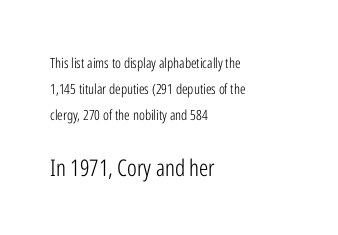
The image shows 23 px text type, upright; set left-aligned, line spacing 1.86x, normal letter spacing, not underlined; the second (bottom) block is 1.64x larger.
